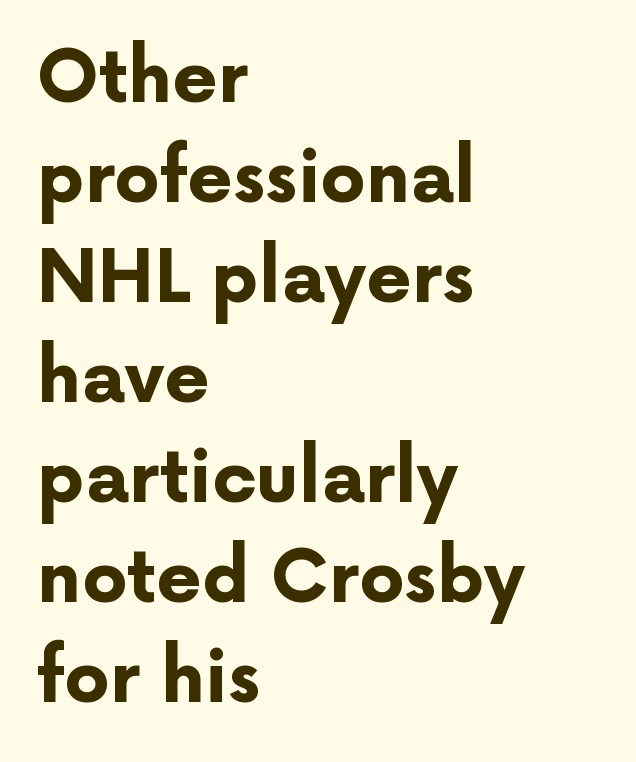
This sample uses an upright cut, with every glyph sitting square on the baseline. Line starts are locked; line ends wander. Set as a true bold cut, around the 700 mark. Regarding serifs, this sample does without them. Is this a fixed-width face? No — the glyphs have proportional, varying widths.
